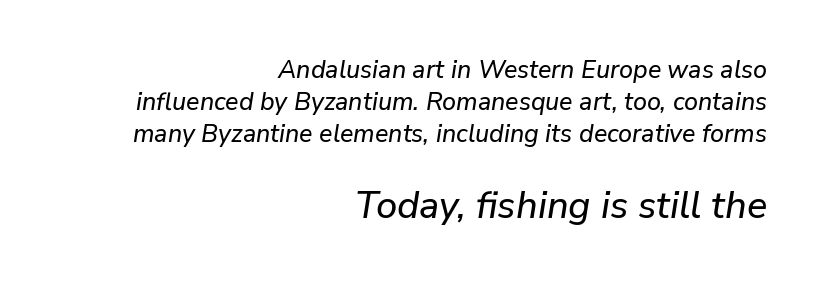
The image shows 38 px text type, italic (leaning right); set right-aligned, normal line spacing (1.29x), normal letter spacing, not underlined; the second (bottom) block is 1.52x larger; low stroke contrast and a medium x-height.
